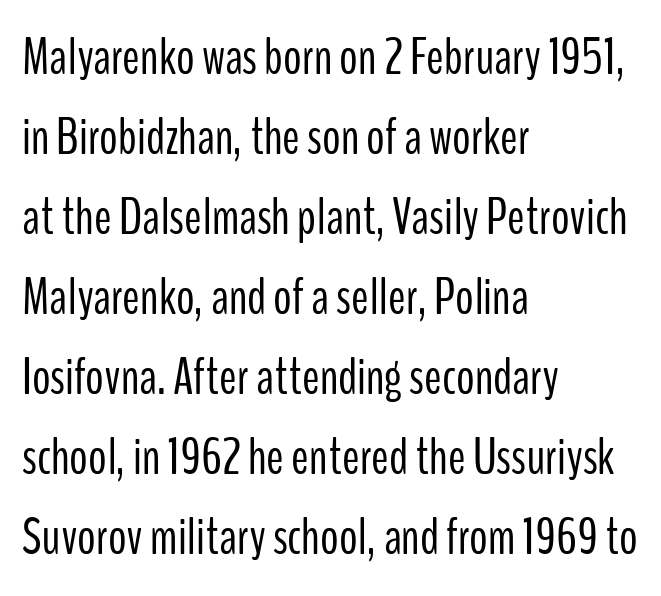
{"serif": "no", "italic": "no", "bold": "no", "weight": "light", "width": "condensed", "stroke_contrast": "low", "x_height": "medium", "monospaced": "no", "underline": "no", "align": "left", "line_spacing": "normal", "line_spacing_ratio": 1.54, "letter_spacing": "normal", "letter_spacing_em": 0.0, "glyph_px": 52}
